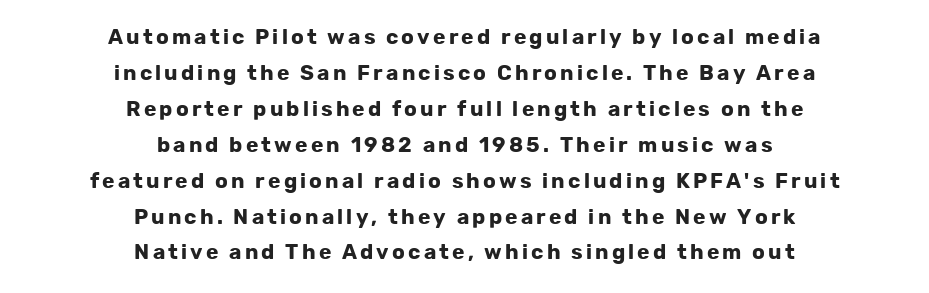
The image shows 21 px bold type, upright; set centered, line spacing 1.71x, not underlined.
